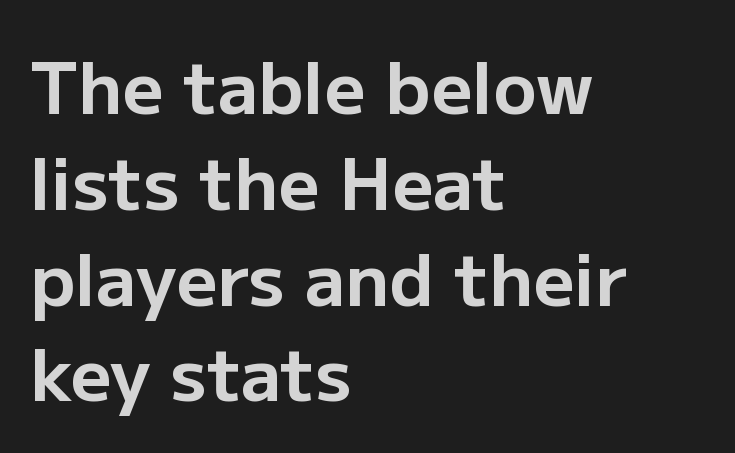
Visually the block forms a straight wall on the left and a jagged coastline on the right. Strokes here are thick enough to call this a true bold. The letters carry no serifs — their stems end cleanly without finishing strokes. A typesetter would call this leading conventional body-copy spacing. If you drew a line through each stem, it would be perfectly vertical.
